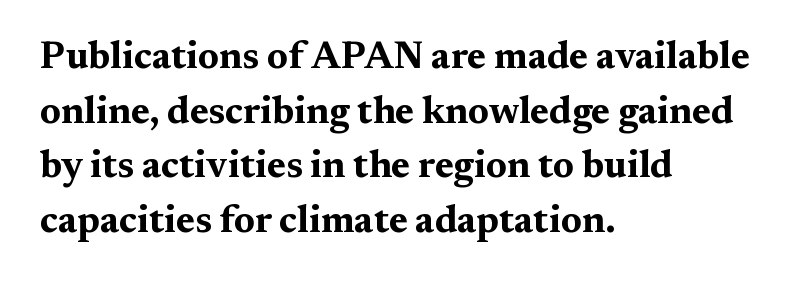
The rendering uses natural spacing where letterforms have individual widths. Typographically, this falls in the serif category. The ragged edge is on the right, which tells us the setting is flush left. Is the letter spacing exaggerated? No — it looks like the ordinary default.
